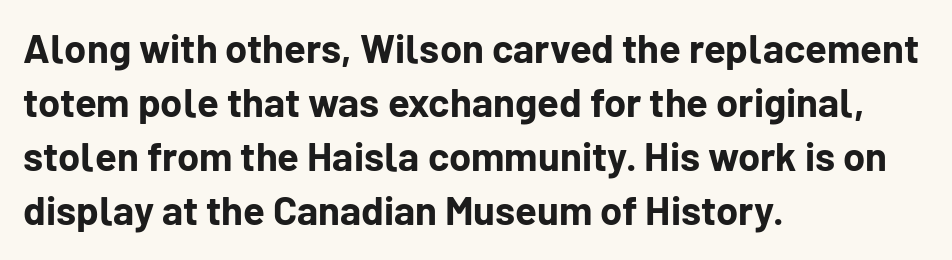
{"serif": "no", "italic": "no", "bold": "yes", "weight": "bold", "width": "normal", "stroke_contrast": "low", "x_height": "medium", "monospaced": "no", "underline": "no", "align": "left", "line_spacing": "normal", "line_spacing_ratio": 1.35, "letter_spacing": "normal", "letter_spacing_em": 0.0, "glyph_px": 40}
